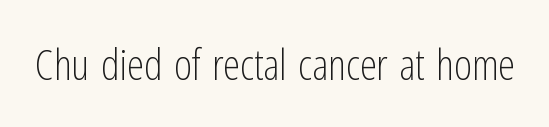
Q: Is the text bold? A: No.
Q: Is the text italic (slanted)? A: No, it is upright.
Q: Is the typeface a serif or a sans-serif typeface? A: Sans-serif.
Q: Is the text underlined? A: No.
Q: Is the spacing between letters normal or unusually wide? A: Normal.
Q: Width (condensed, normal, or wide)? A: Condensed.
Q: Stroke contrast? A: Low.
Q: x-height? A: Medium.
Q: Monospaced? A: No.
